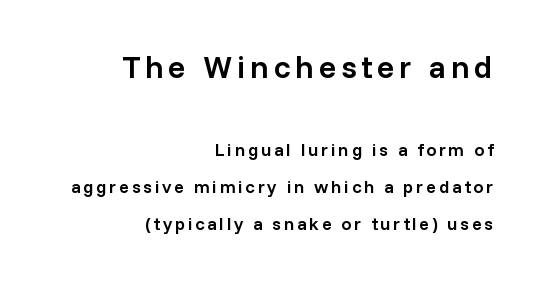
The image shows 32 px semibold sans-serif type, upright; set right-aligned, loose line spacing (2.07x), not underlined; the first (top) block is 1.78x larger; low stroke contrast and a medium x-height.
